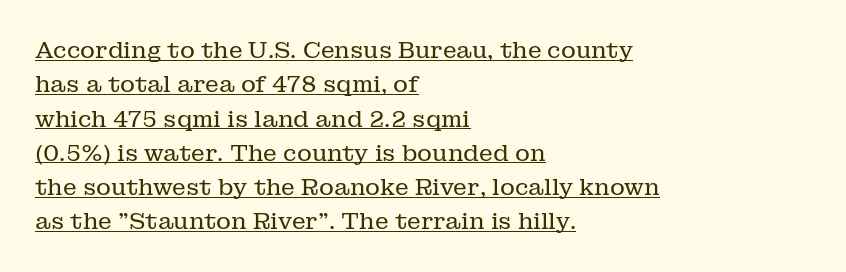
{"italic": "no", "bold": "no", "underline": "yes", "align": "left", "line_spacing": "normal", "line_spacing_ratio": 1.49, "letter_spacing": "normal", "letter_spacing_em": 0.0, "glyph_px": 23}
